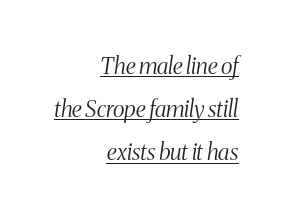
Q: Is the text bold? A: No.
Q: Is the text italic (slanted)? A: Yes, it leans right by about 8 degrees.
Q: Is the text underlined? A: Yes.
Q: How is the paragraph aligned? A: Right-aligned.
Q: Is the spacing between letters normal or unusually wide? A: Normal.
